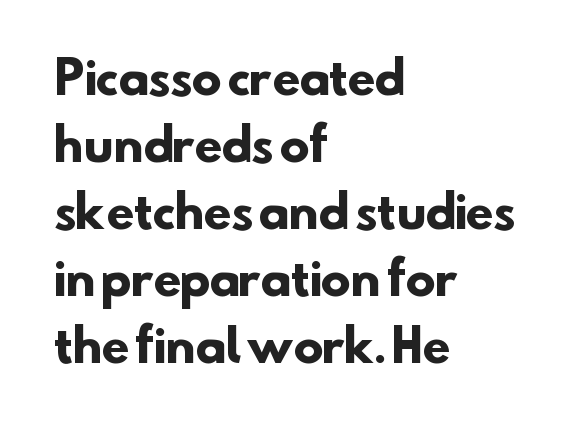
The image shows 45 px heavy sans-serif type; set left-aligned, normal line spacing (1.49x), normal letter spacing, not underlined; low stroke contrast and a small x-height.
